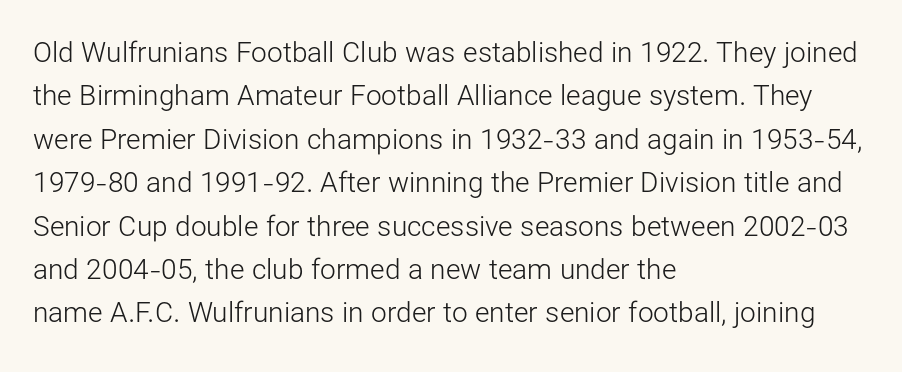
Students, observe: this is what conventionally led text looks like. These lines keep a tight, regular rhythm from letter to letter. The passage shown is typed in a proportional face where columns would drift. A clean baseline with only descenders dipping below it.
